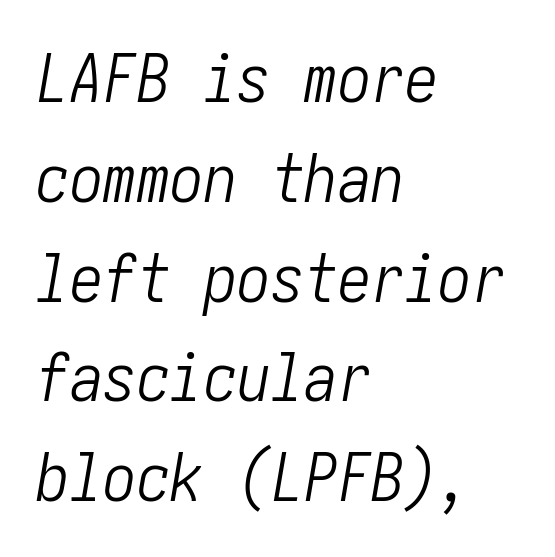
The image shows 67 px light, condensed type, italic (leaning right); set left-aligned, normal line spacing (1.49x), normal letter spacing, not underlined; low stroke contrast and a medium x-height.
